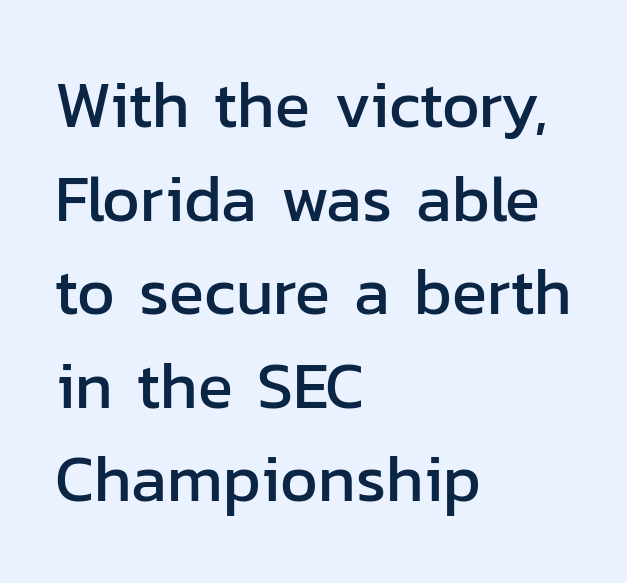
The image shows 65 px sans-serif type, upright; set left-aligned, normal line spacing (1.44x), normal letter spacing, not underlined; low stroke contrast and a medium x-height.
